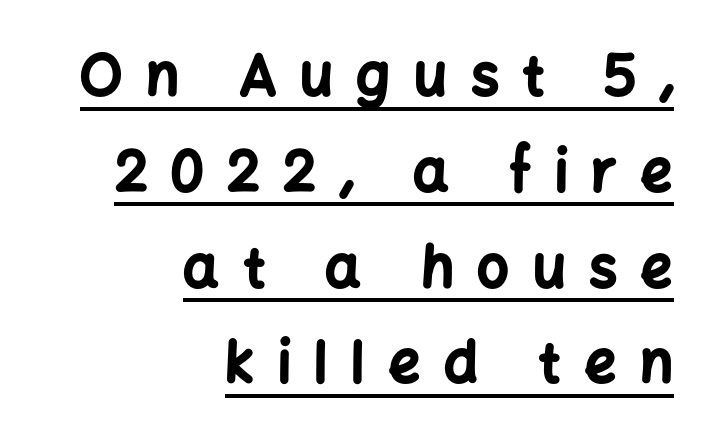
The image shows 56 px bold sans-serif type, upright; set right-aligned, line spacing 1.71x, unusually wide letter spacing (+0.42 em), underlined; low stroke contrast and a medium x-height.
